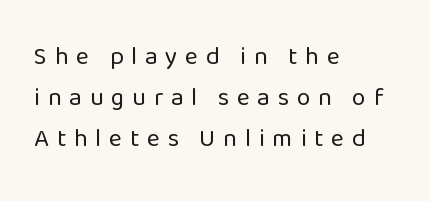
Q: Is the text bold? A: No.
Q: Is the text italic (slanted)? A: No, it is upright.
Q: Is the text underlined? A: No.
Q: How is the paragraph aligned? A: Left-aligned.
Q: Is the spacing between letters normal or unusually wide? A: Unusually wide.
Q: Is the spacing between lines tight, normal or loose? A: Normal.
